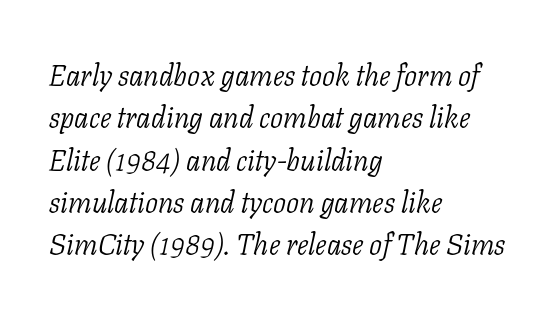
Clear beneath every line of the passage. Note the varied advance widths — an 'i' is clearly narrower than an 'm'. Caption: standard tracking, unaltered. The lines in this sample share a left origin and differ only in where they stop. Vertical stems look standard width or narrower in stroke. There's an unmistakable incline to the writing here.
